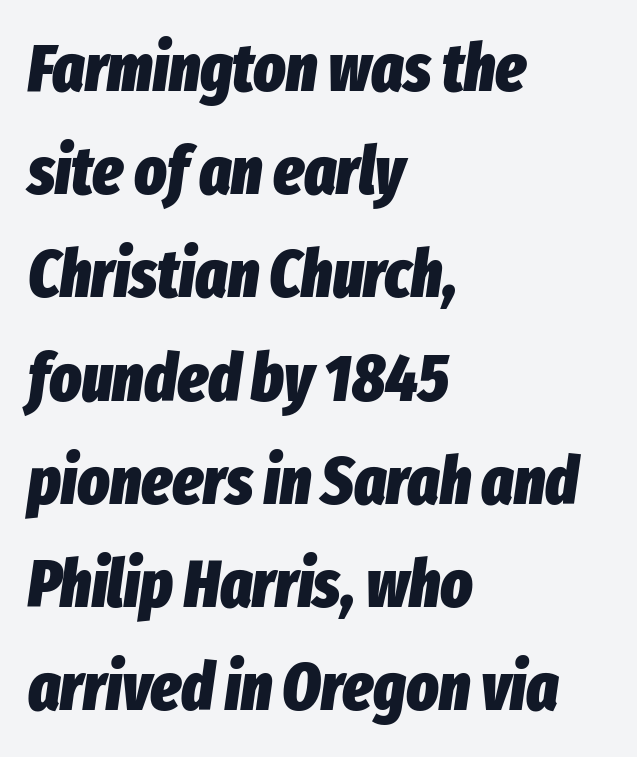
{"italic": "yes", "lean": "right", "slant_degrees": 8, "bold": "yes", "weight": "heavy", "width": "condensed", "stroke_contrast": "low", "x_height": "medium", "monospaced": "no", "underline": "no", "align": "left", "line_spacing": "normal", "line_spacing_ratio": 1.54, "letter_spacing": "normal", "letter_spacing_em": 0.0, "glyph_px": 67}
